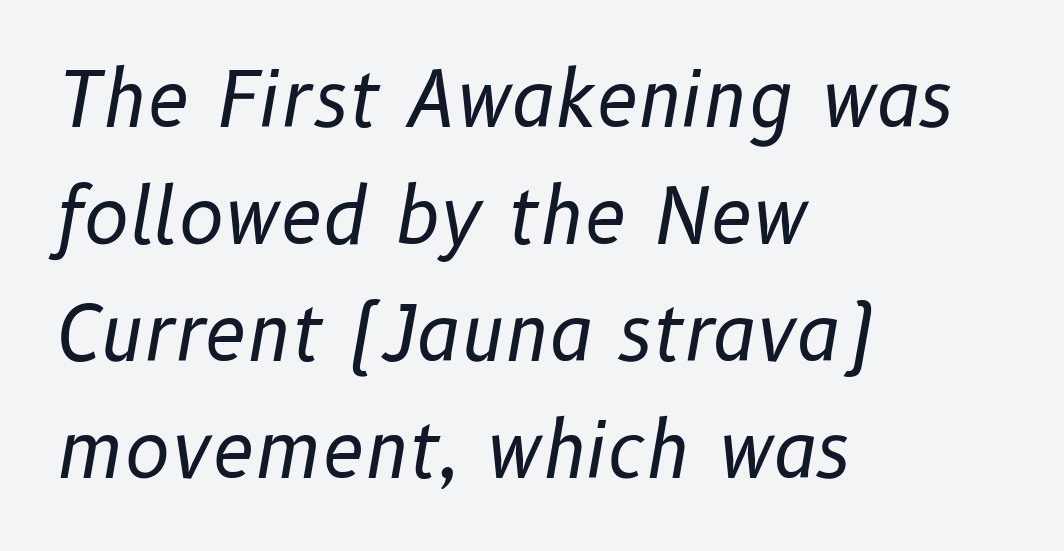
Q: Is the text bold? A: No.
Q: Is the text italic (slanted)? A: Yes, it leans right by about 10 degrees.
Q: Is the text underlined? A: No.
Q: How is the paragraph aligned? A: Left-aligned.
Q: Is the spacing between letters normal or unusually wide? A: Normal.
Q: Is the spacing between lines tight, normal or loose? A: Normal.
Q: Width (condensed, normal, or wide)? A: Normal.
Q: Stroke contrast? A: Low.
Q: x-height? A: Medium.
Q: Monospaced? A: No.
